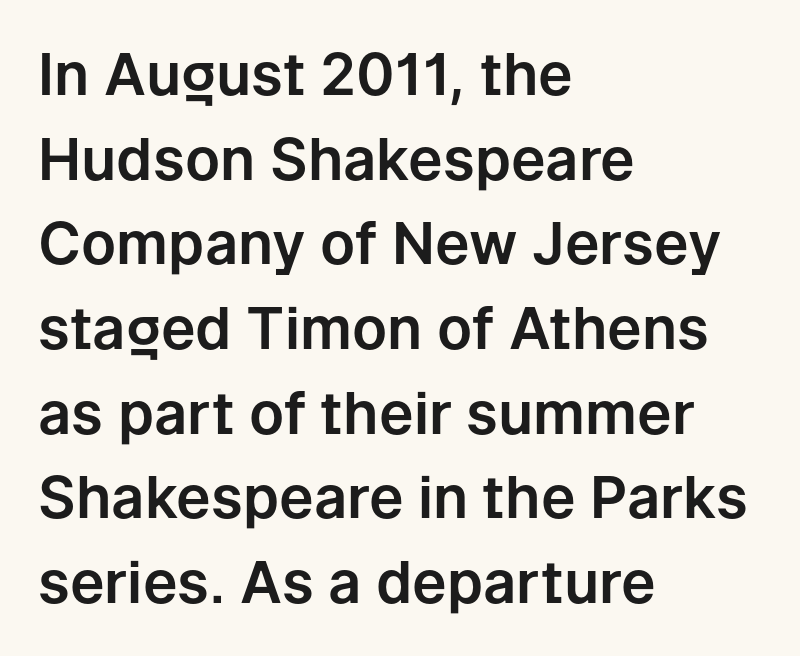
All the whitespace from short lines collects on the right. Is there much room between lines? A standard amount, neither cramped nor airy. The passage shown is typed in a proportional face where columns would drift. The space beneath each line is pristine and unruled.
